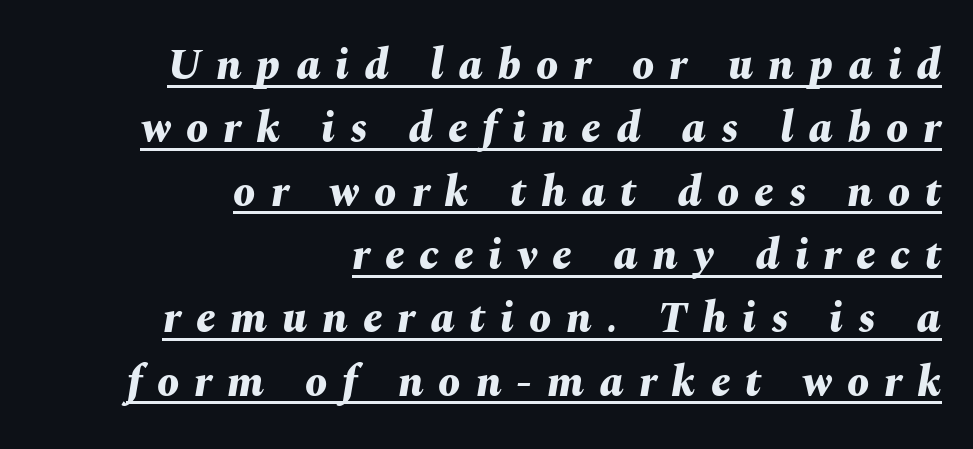
The passage shown is underscored from start to finish. Think of a printed novel: that variable character pitch is what you see here. Is there much room between lines? A standard amount, neither cramped nor airy. Does extra space separate the letters? Yes, quite a lot of it.
